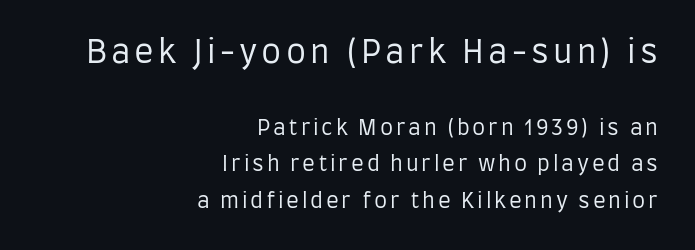
{"serif": "no", "italic": "no", "bold": "no", "weight": "regular", "width": "condensed", "stroke_contrast": "low", "x_height": "large", "monospaced": "no", "underline": "no", "align": "right", "line_spacing_ratio": 1.73, "larger_block": "first", "size_ratio": 1.52, "glyph_px": 32}
